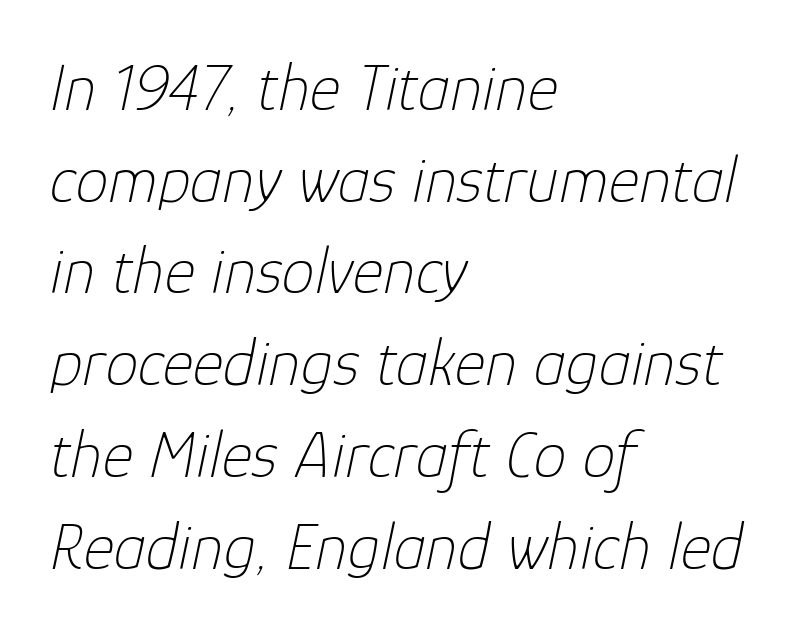
Any mark beneath the type? The region is blank. Nobody touched the tracking dial on this one. Unbolded letterforms with no extra heft. Baseline-to-baseline distance is the conventional proportion of letter height.
